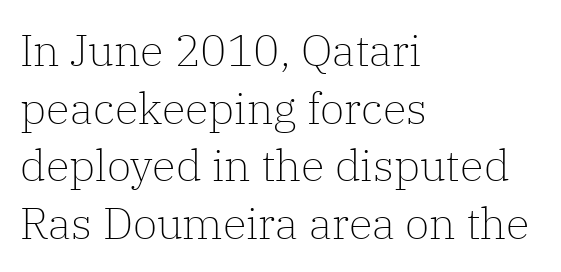
Q: Is the text bold? A: No.
Q: Is the text italic (slanted)? A: No, it is upright.
Q: Is the typeface a serif or a sans-serif typeface? A: Serif.
Q: Is the text underlined? A: No.
Q: How is the paragraph aligned? A: Left-aligned.
Q: Is the spacing between letters normal or unusually wide? A: Normal.
Q: Is the spacing between lines tight, normal or loose? A: Normal.
Q: Width (condensed, normal, or wide)? A: Normal.
Q: Stroke contrast? A: Low.
Q: x-height? A: Medium.
Q: Monospaced? A: No.
